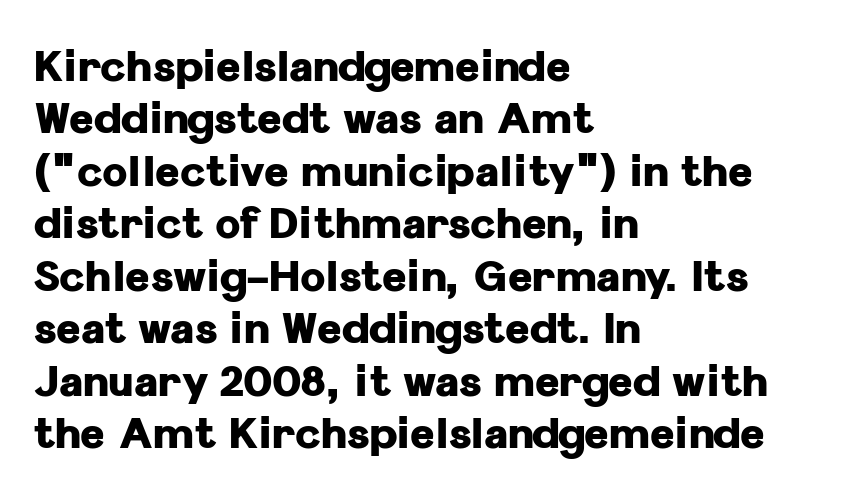
{"serif": "no", "italic": "no", "bold": "yes", "weight": "heavy", "width": "normal", "stroke_contrast": "low", "x_height": "medium", "monospaced": "no", "underline": "no", "align": "left", "line_spacing": "normal", "line_spacing_ratio": 1.25, "letter_spacing": "normal", "letter_spacing_em": 0.0, "glyph_px": 42}
